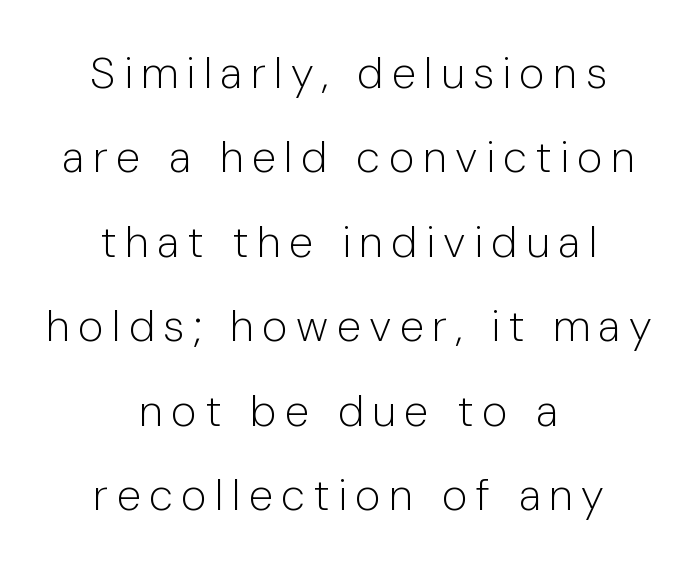
Q: Is the text bold? A: No.
Q: Is the text italic (slanted)? A: No, it is upright.
Q: Is the typeface a serif or a sans-serif typeface? A: Sans-serif.
Q: Is the text underlined? A: No.
Q: How is the paragraph aligned? A: Centered.
Q: Is the spacing between lines tight, normal or loose? A: Loose.
Q: Width (condensed, normal, or wide)? A: Normal.
Q: Stroke contrast? A: Low.
Q: x-height? A: Medium.
Q: Monospaced? A: No.
